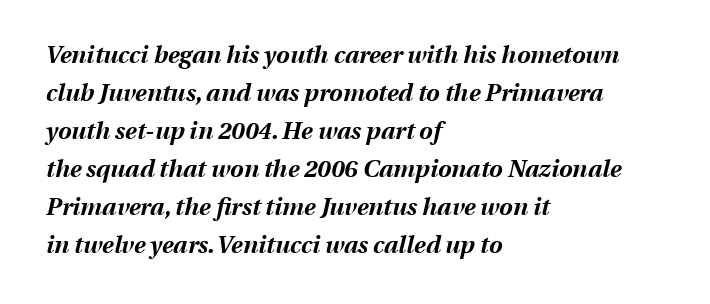
Honestly, the letter spacing is just normal — you wouldn't notice it. Every character sits at an angle, as italics do. A student would call this left alignment; a typographer would say flush left, rag right. Line spacing here is normal. The zone under the glyphs is completely vacant. Strong, thick strokes mark this as bold type.
